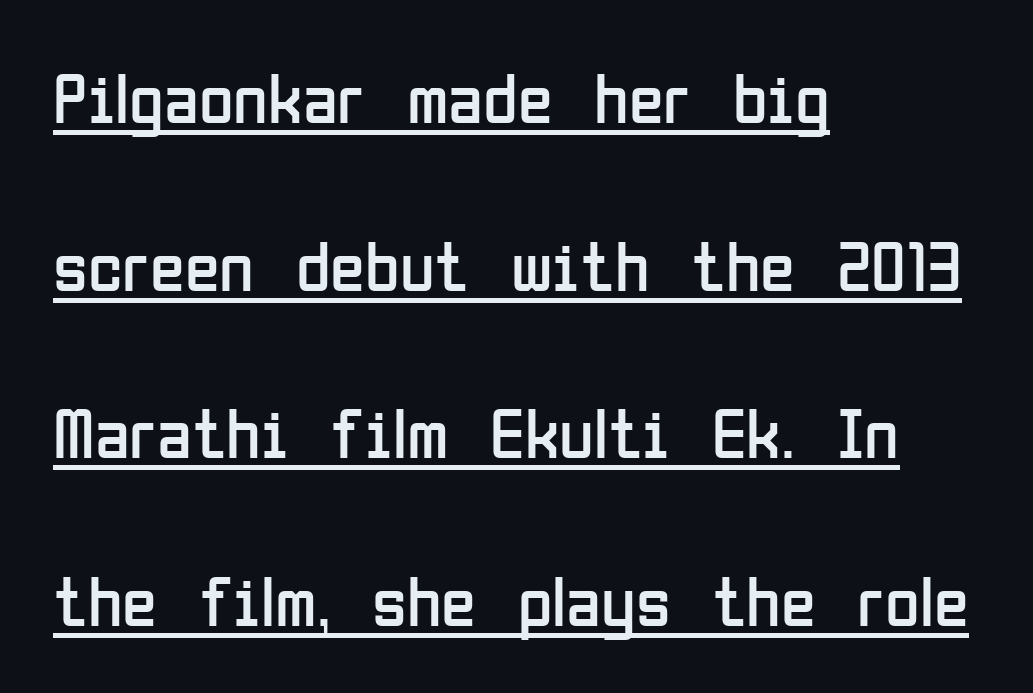
{"serif": "no", "italic": "no", "bold": "no", "weight": "regular", "width": "condensed", "stroke_contrast": "low", "x_height": "medium", "monospaced": "no", "underline": "yes", "align": "left", "line_spacing": "loose", "line_spacing_ratio": 2.36, "letter_spacing": "normal", "letter_spacing_em": 0.0, "glyph_px": 71}
